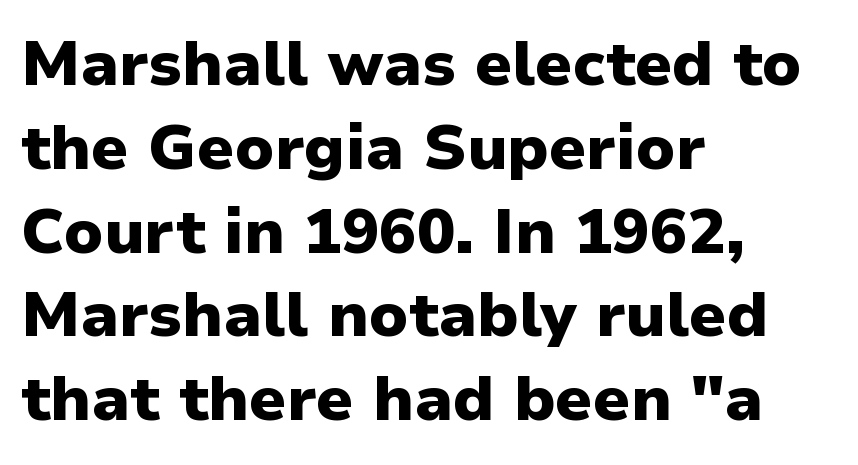
The font is running at its bold setting. Reading down the block, your eye returns to a fixed left position each line. This sample keeps an unexceptional amount of space between lines. Spacing verdict: proportional, widths tailored to each character. Descenders hang freely into open space.
